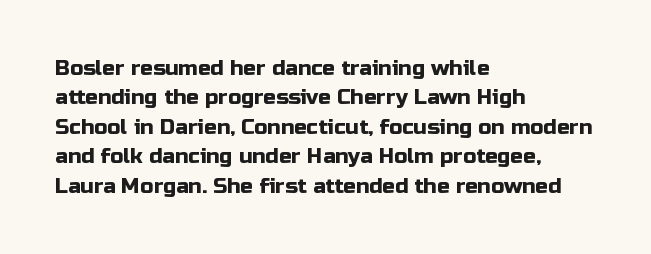
Q: Is the text italic (slanted)? A: No, it is upright.
Q: Is the text underlined? A: No.
Q: How is the paragraph aligned? A: Left-aligned.
Q: Is the spacing between letters normal or unusually wide? A: Normal.
Q: Is the spacing between lines tight, normal or loose? A: Normal.
